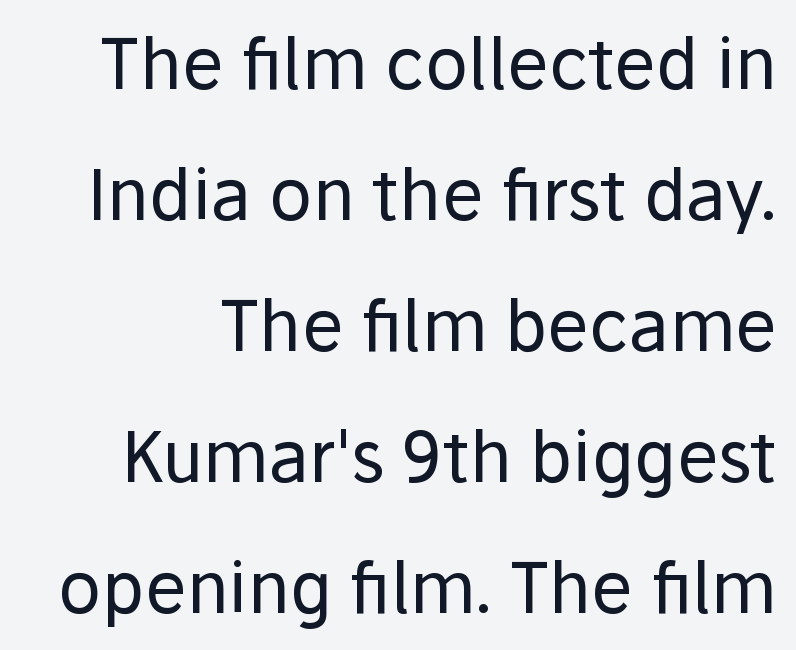
Q: Is the text bold? A: No.
Q: Is the text italic (slanted)? A: No, it is upright.
Q: Is the typeface a serif or a sans-serif typeface? A: Sans-serif.
Q: Is the text underlined? A: No.
Q: Is the spacing between letters normal or unusually wide? A: Normal.
Q: Width (condensed, normal, or wide)? A: Normal.
Q: Stroke contrast? A: Low.
Q: x-height? A: Medium.
Q: Monospaced? A: No.
